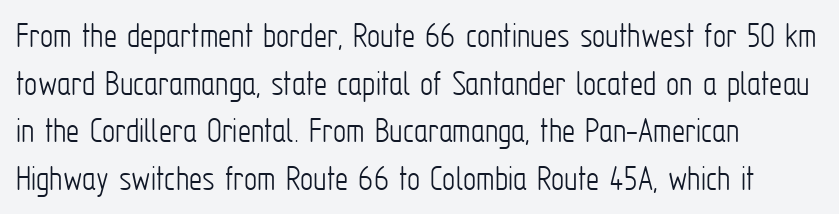
Q: Is the text bold? A: No.
Q: Is the text italic (slanted)? A: No, it is upright.
Q: Is the typeface a serif or a sans-serif typeface? A: Sans-serif.
Q: Is the text underlined? A: No.
Q: How is the paragraph aligned? A: Left-aligned.
Q: Is the spacing between letters normal or unusually wide? A: Normal.
Q: Is the spacing between lines tight, normal or loose? A: Normal.
Q: Width (condensed, normal, or wide)? A: Condensed.
Q: Stroke contrast? A: Low.
Q: x-height? A: Medium.
Q: Monospaced? A: No.
